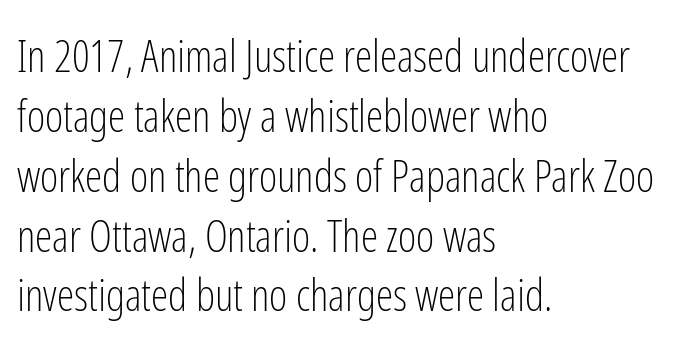
Nope, no serifs anywhere on these letters. Does the copy run flush right? No — it runs flush left. Proportional: the letters do not fall into vertical columns. The gap between lines stays unmarked. This is not heavy type; no bold has been used. Standard letterfit; no display-style spreading of the glyphs.
